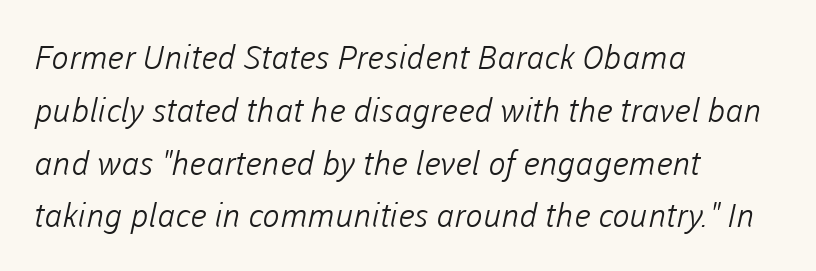
These lines are set flush left with a ragged right edge. Just letters on the line, the space beneath them empty. The rendering keeps characters at their native spacing. The letters advance in unequal steps, a hallmark of proportional type. A quiet, ordinary-to-light weight characterises the typeface. Successive baselines arrive at the customary interval.
